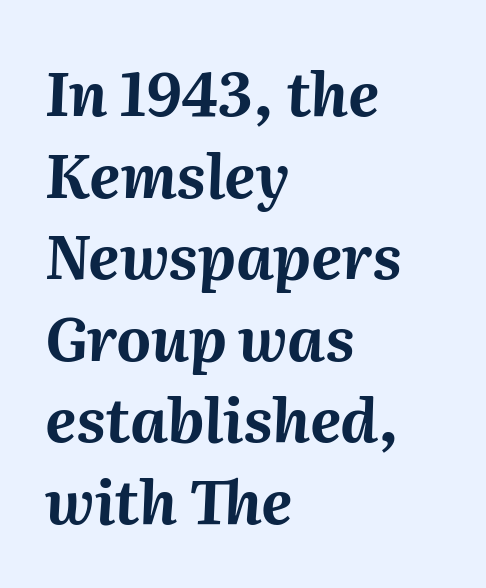
If you measured baseline to baseline, you'd find a middling distance. How are the letters spaced? Ordinarily, with no added tracking. Weight check: bold — yes, fully. The letters advance in unequal steps, a hallmark of proportional type. Reading down the block, your eye returns to a fixed left position each line.
